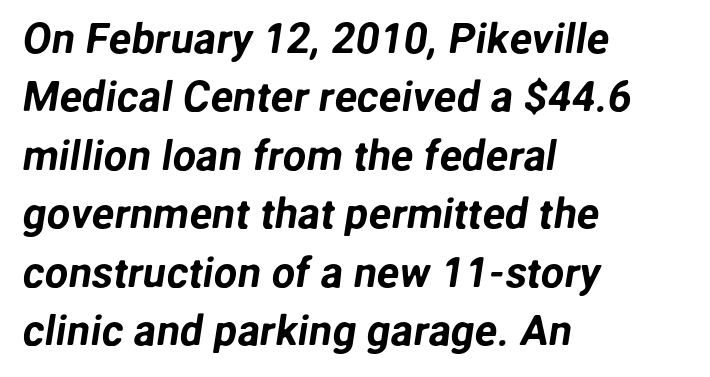
{"serif": "no", "width": "normal", "stroke_contrast": "low", "x_height": "medium", "monospaced": "no", "underline": "no", "align": "left", "line_spacing": "normal", "line_spacing_ratio": 1.39, "letter_spacing": "normal", "letter_spacing_em": 0.0, "glyph_px": 42}
